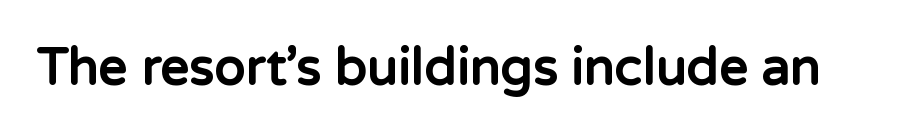
Q: Is the text bold? A: Yes.
Q: Is the text italic (slanted)? A: No, it is upright.
Q: Is the typeface a serif or a sans-serif typeface? A: Sans-serif.
Q: Is the text underlined? A: No.
Q: Is the spacing between letters normal or unusually wide? A: Normal.
Q: Width (condensed, normal, or wide)? A: Normal.
Q: Stroke contrast? A: Low.
Q: x-height? A: Medium.
Q: Monospaced? A: No.
